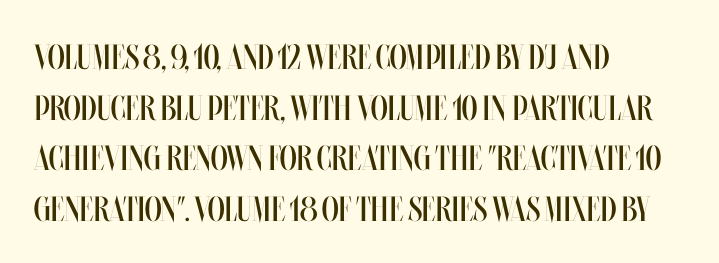
The passage shown has conventional tracking throughout. Notice how the passage keeps a crisp vertical edge on the left only. Heft: none added — not bold. Tall strokes in this sample are plumb rather than angled. The passage shown is typed in a proportional face where columns would drift.
